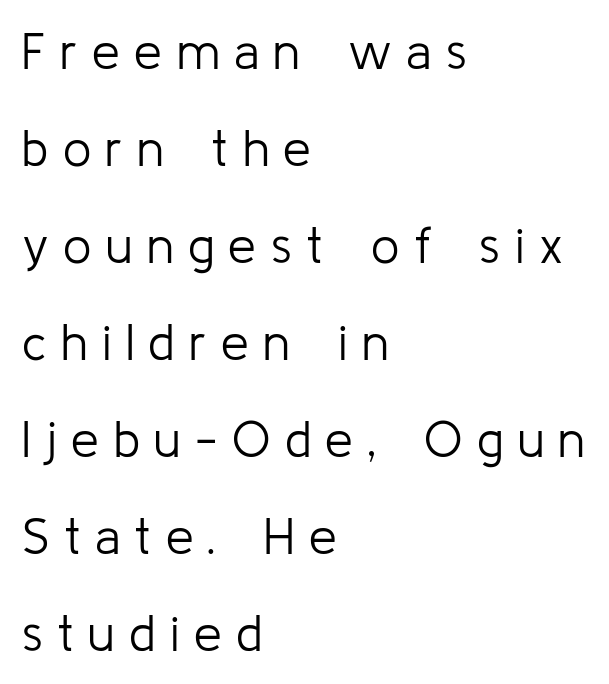
Q: Is the text bold? A: No.
Q: Is the text italic (slanted)? A: No, it is upright.
Q: Is the typeface a serif or a sans-serif typeface? A: Sans-serif.
Q: Is the text underlined? A: No.
Q: How is the paragraph aligned? A: Left-aligned.
Q: Is the spacing between letters normal or unusually wide? A: Unusually wide.
Q: Is the spacing between lines tight, normal or loose? A: Loose.
Q: Width (condensed, normal, or wide)? A: Normal.
Q: Stroke contrast? A: Low.
Q: x-height? A: Medium.
Q: Monospaced? A: No.
